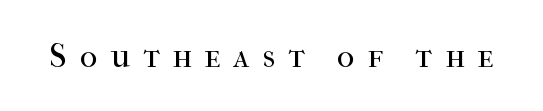
Q: Is the text bold? A: No.
Q: Is the text italic (slanted)? A: No, it is upright.
Q: Is the typeface a serif or a sans-serif typeface? A: Serif.
Q: Is the text underlined? A: No.
Q: Is the spacing between letters normal or unusually wide? A: Unusually wide.
Q: Width (condensed, normal, or wide)? A: Normal.
Q: Stroke contrast? A: High.
Q: x-height? A: Medium.
Q: Monospaced? A: No.
